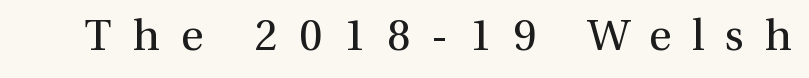
The image shows 44 px regular-weight serif type, upright; set unusually wide letter spacing (+0.47 em), not underlined; a medium x-height.
